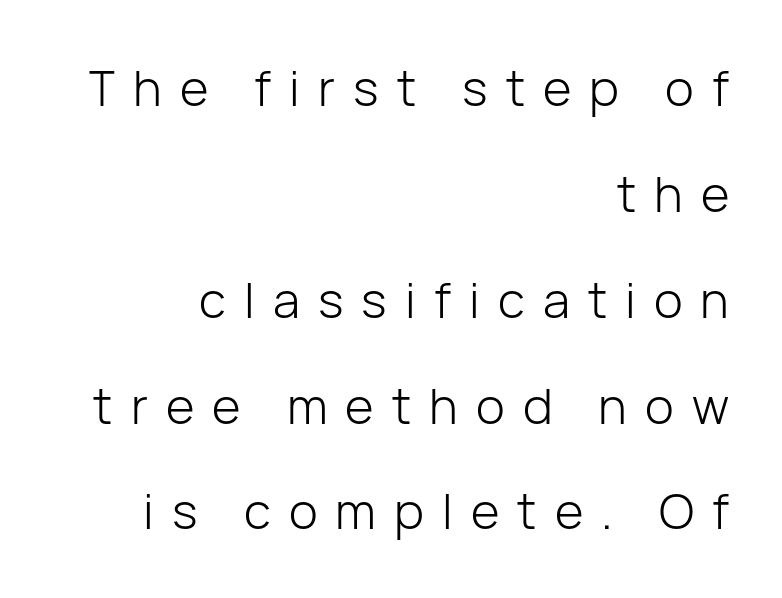
The ragged edge is on the left, which tells us the setting is flush right. Words float on clear page, feet unadorned. This is roman type, the default non-slanted kind. Summary of weight: not heavy and not bold. Letterform terminals end flat and unadorned throughout the passage. Each word looks stretched out because of the extra space between its letters.
